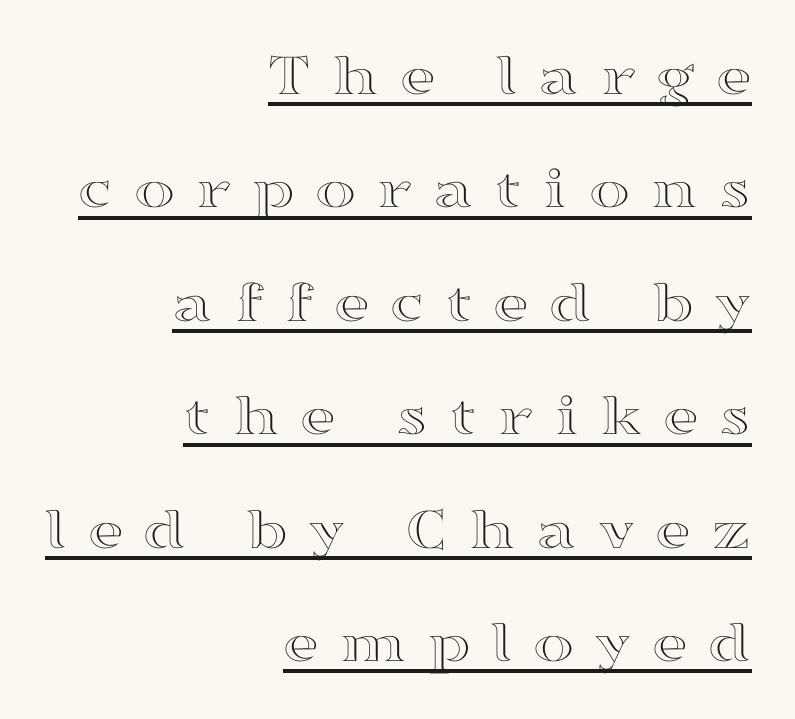
Ascenders rise straight up at ninety degrees. The letterforms stand isolated, each surrounded by extra space. Horizontally, the lines are justified to the trailing edge only. Quick note: underline on. Character widths vary here, with narrow letters taking less room than wide ones.
